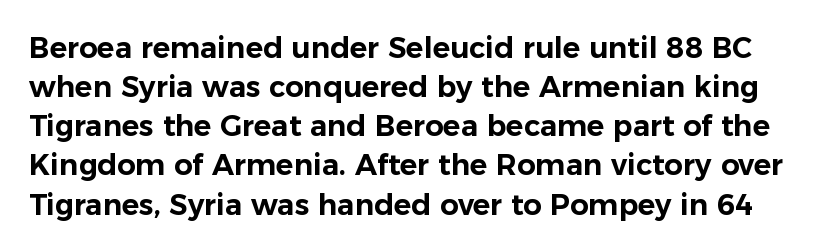
{"serif": "no", "italic": "no", "width": "normal", "stroke_contrast": "low", "x_height": "medium", "monospaced": "no", "underline": "no", "line_spacing": "normal", "line_spacing_ratio": 1.35, "letter_spacing": "normal", "letter_spacing_em": 0.0, "glyph_px": 29}
